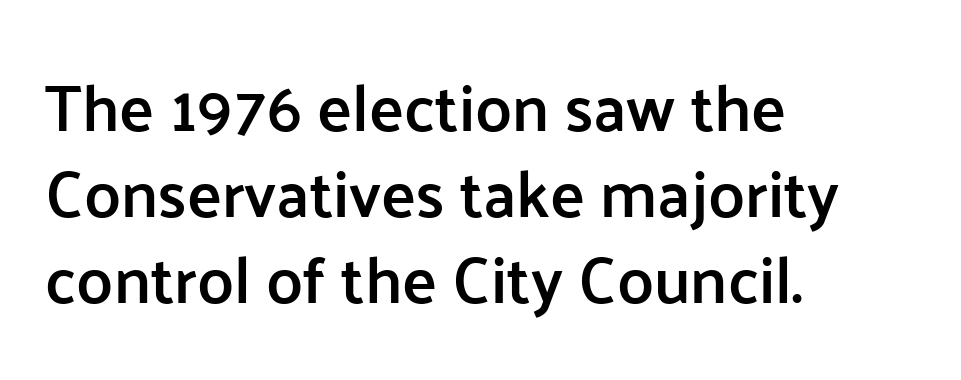
Spacing verdict: proportional, widths tailored to each character. No italicization has been applied; the sample stays upright. Has an underline been added? It has not. Does the weight exceed regular? Yes, but only to semibold. Regarding leading, the lines here are spaced in the standard way. A typesetter would call this zero additional tracking.
